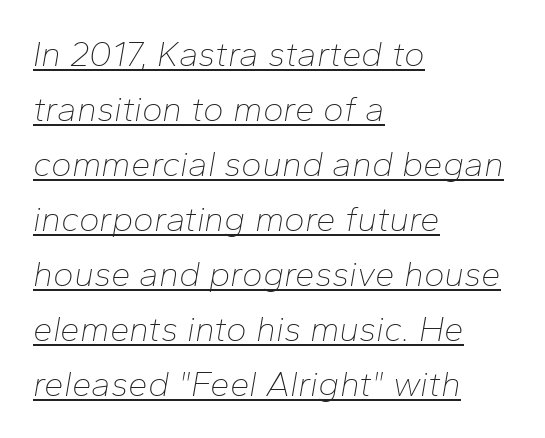
The image shows 35 px thin type, italic (leaning right); set left-aligned, normal line spacing (1.57x), normal letter spacing, underlined; low stroke contrast and a medium x-height.
